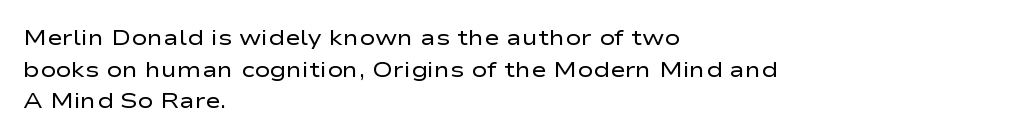
{"italic": "no", "bold": "no", "underline": "no", "align": "left", "line_spacing": "normal", "line_spacing_ratio": 1.51, "letter_spacing": "normal", "letter_spacing_em": 0.0, "glyph_px": 21}
